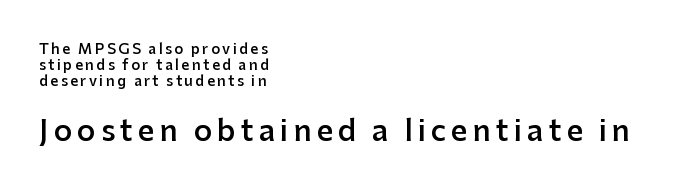
The image shows 29 px semibold sans-serif type, upright; set left-aligned, tight line spacing (1.15x), not underlined; the second (bottom) block is 2.07x larger; low stroke contrast and a medium x-height.
